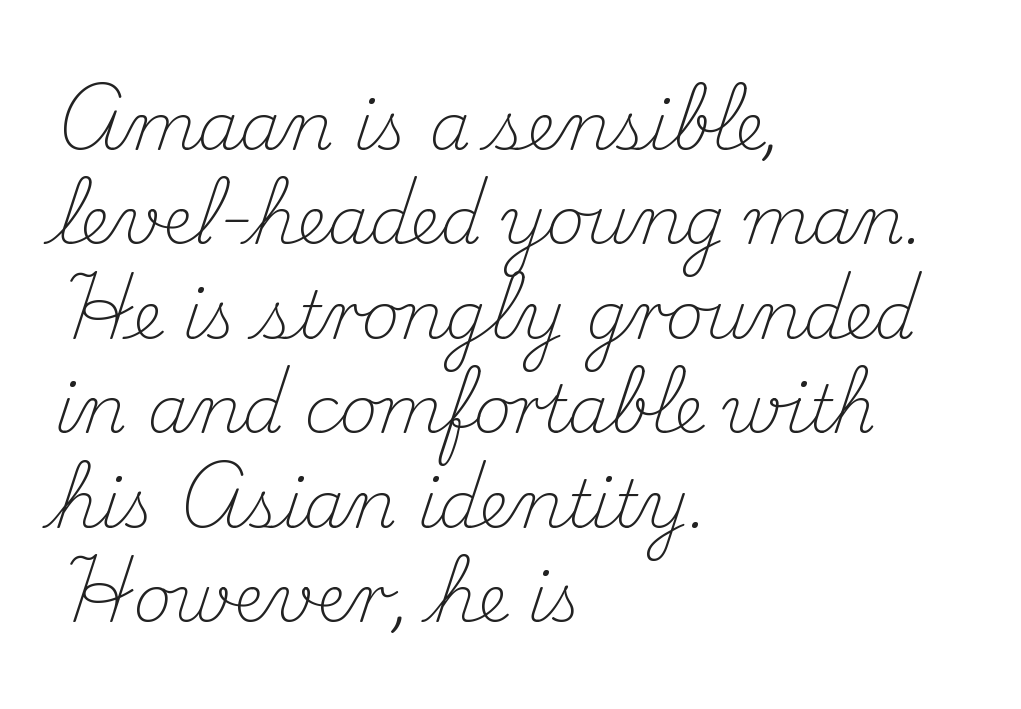
Q: Is the text bold? A: No.
Q: Is the text italic (slanted)? A: Yes.
Q: Is the typeface a serif or a sans-serif typeface? A: Serif.
Q: Is the text underlined? A: No.
Q: How is the paragraph aligned? A: Left-aligned.
Q: Is the spacing between letters normal or unusually wide? A: Normal.
Q: Is the spacing between lines tight, normal or loose? A: Normal.
Q: Width (condensed, normal, or wide)? A: Normal.
Q: Stroke contrast? A: Medium.
Q: x-height? A: Small.
Q: Monospaced? A: No.
